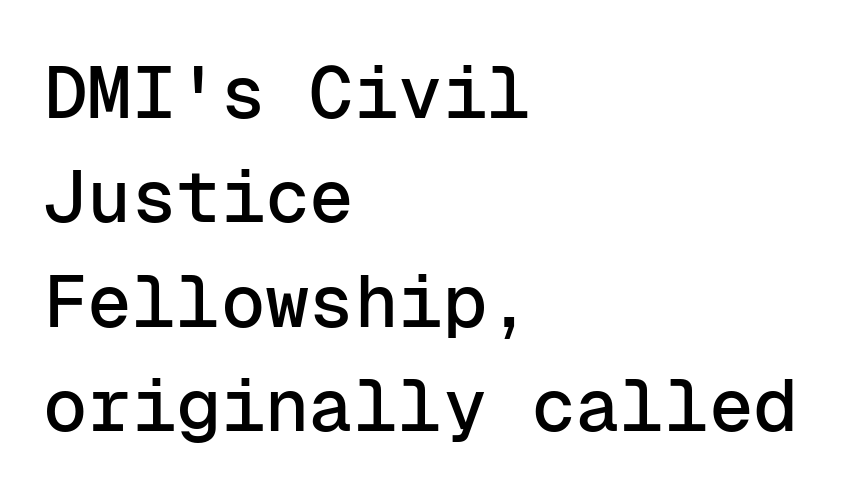
The image shows 74 px sans-serif type, upright, monospaced; set left-aligned, normal line spacing (1.41x), normal letter spacing, not underlined; low stroke contrast and a medium x-height.
